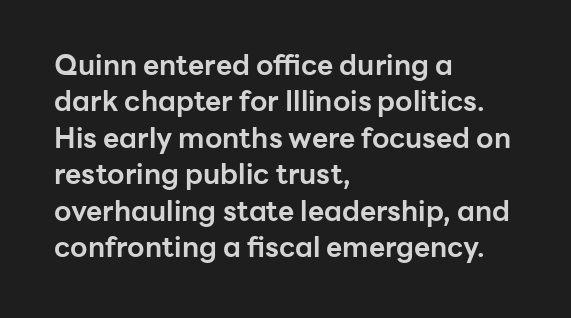
Has an underline been added? It has not. There is no visible air inserted between adjacent glyphs. The ragged edge is on the right, which tells us the setting is flush left. Look at the stroke-to-counter ratio: heavy, a bold. A sans-serif font was chosen for this passage.
